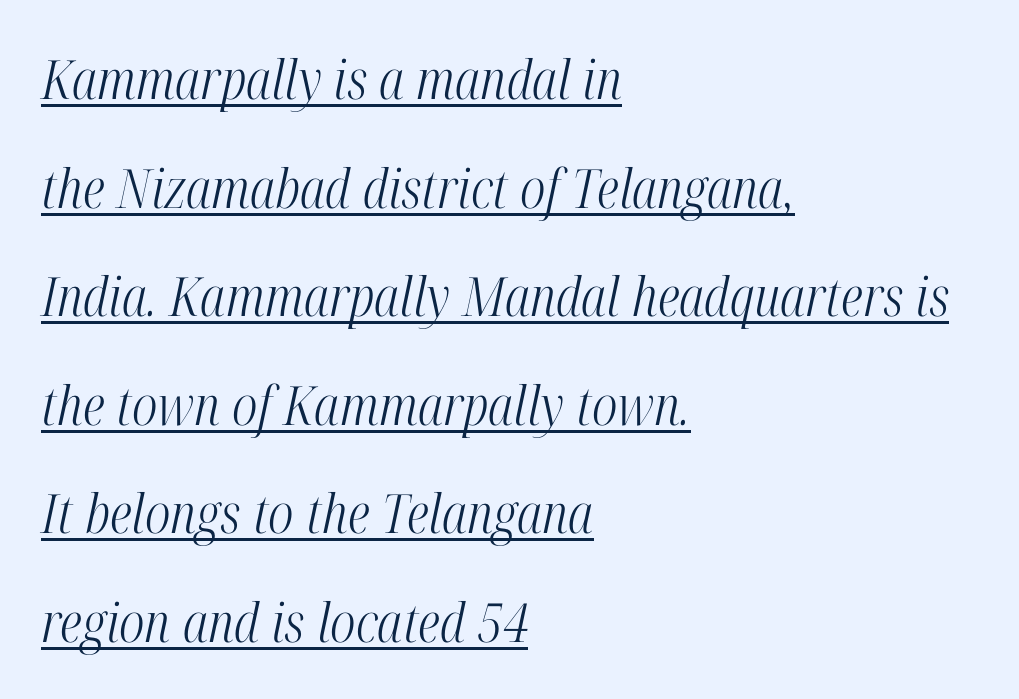
{"serif": "yes", "italic": "yes", "lean": "right", "slant_degrees": 12, "bold": "no", "weight": "light", "width": "condensed", "stroke_contrast": "high", "x_height": "medium", "monospaced": "no", "underline": "yes", "align": "left", "line_spacing": "loose", "line_spacing_ratio": 2.01, "letter_spacing": "normal", "letter_spacing_em": 0.0, "glyph_px": 54}
